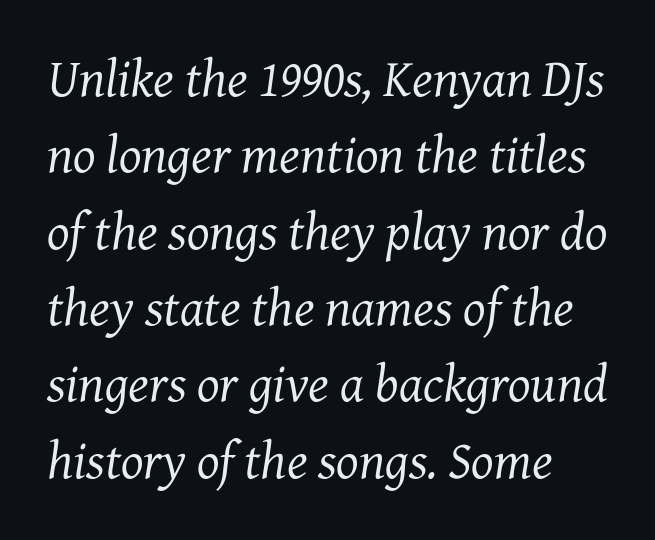
{"serif": "yes", "italic": "yes", "lean": "right", "slant_degrees": 7, "bold": "no", "weight": "regular", "width": "normal", "stroke_contrast": "medium", "x_height": "medium", "monospaced": "no", "underline": "no", "line_spacing": "normal", "line_spacing_ratio": 1.44, "letter_spacing": "normal", "letter_spacing_em": 0.0, "glyph_px": 53}
